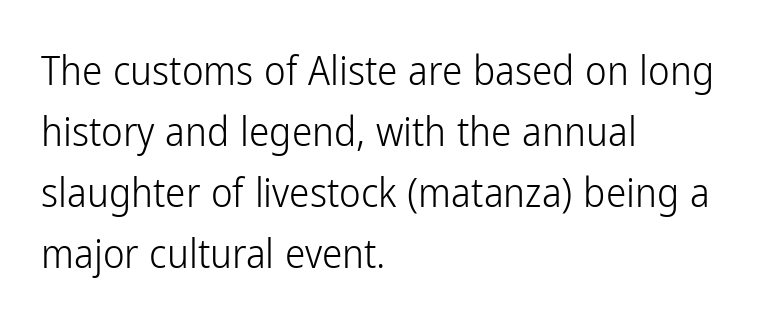
Q: Is the text bold? A: No.
Q: Is the text italic (slanted)? A: No, it is upright.
Q: Is the typeface a serif or a sans-serif typeface? A: Sans-serif.
Q: Is the text underlined? A: No.
Q: How is the paragraph aligned? A: Left-aligned.
Q: Is the spacing between letters normal or unusually wide? A: Normal.
Q: Is the spacing between lines tight, normal or loose? A: Normal.
Q: Width (condensed, normal, or wide)? A: Condensed.
Q: Stroke contrast? A: Low.
Q: x-height? A: Medium.
Q: Monospaced? A: No.
